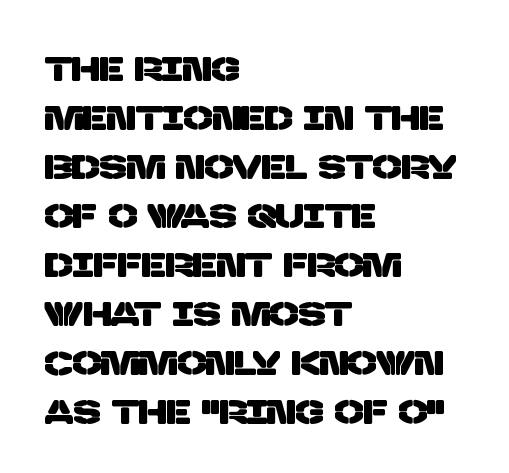
{"serif": "no", "width": "normal", "stroke_contrast": "low", "x_height": "large", "monospaced": "no", "underline": "no", "align": "left", "line_spacing": "normal", "line_spacing_ratio": 1.44, "letter_spacing": "normal", "letter_spacing_em": 0.0, "glyph_px": 34}
